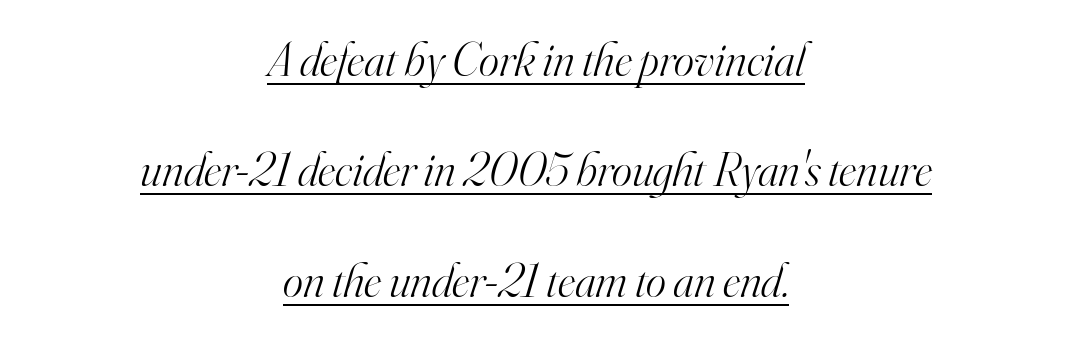
{"serif": "yes", "italic": "yes", "lean": "right", "slant_degrees": 16, "bold": "no", "weight": "light", "width": "normal", "stroke_contrast": "high", "x_height": "small", "monospaced": "no", "underline": "yes", "align": "center", "line_spacing": "loose", "line_spacing_ratio": 2.3, "letter_spacing": "normal", "letter_spacing_em": 0.0, "glyph_px": 48}
